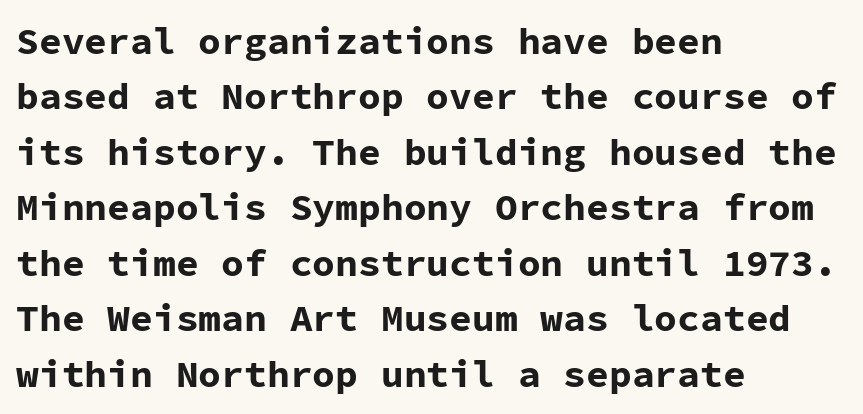
Q: Is the text bold? A: Yes.
Q: Is the text italic (slanted)? A: No, it is upright.
Q: Is the typeface a serif or a sans-serif typeface? A: Sans-serif.
Q: Is the text underlined? A: No.
Q: How is the paragraph aligned? A: Left-aligned.
Q: Is the spacing between letters normal or unusually wide? A: Normal.
Q: Is the spacing between lines tight, normal or loose? A: Normal.
Q: Width (condensed, normal, or wide)? A: Normal.
Q: Stroke contrast? A: Low.
Q: x-height? A: Medium.
Q: Monospaced? A: Yes.
